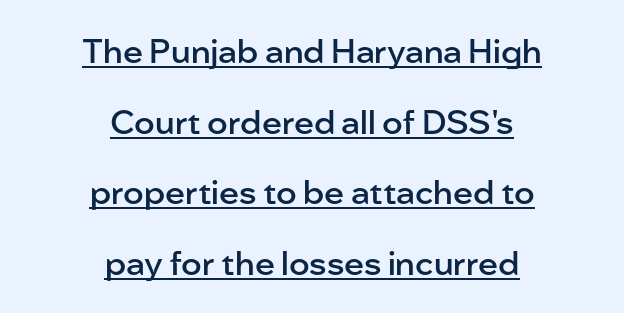
The image shows 33 px semibold sans-serif type, upright; set centered, loose line spacing (2.14x), normal letter spacing, underlined; low stroke contrast and a medium x-height.
